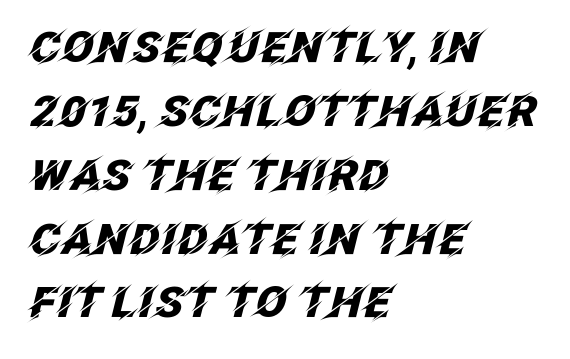
This sample keeps an unexceptional amount of space between lines. Heavy-handed strokes throughout: this text is bold. Each word holds together tightly as a unit, with standard inter-letter gaps. Character widths vary here, with narrow letters taking less room than wide ones. Just letters on the line, the space beneath them empty.
